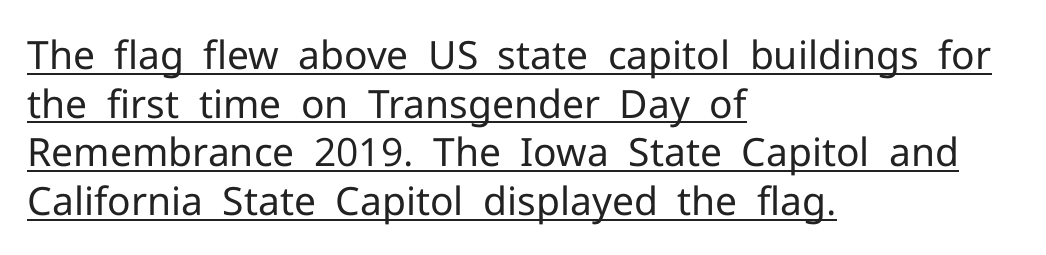
Here the designer chose a conventional face with non-uniform glyph widths. The space between consecutive lines is moderate. Quick note: underline on. Look at the bottom of the vertical strokes: they stop flat, with no serifs. Weight: in the light-to-regular range. Alignment: flush left.
